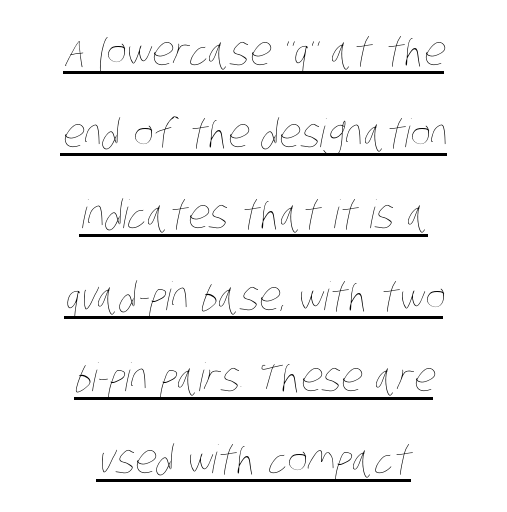
{"bold": "no", "weight": "thin", "width": "condensed", "stroke_contrast": "low", "x_height": "large", "monospaced": "no", "underline": "yes", "align": "center", "line_spacing": "loose", "line_spacing_ratio": 2.09, "letter_spacing": "normal", "letter_spacing_em": 0.0, "glyph_px": 39}
